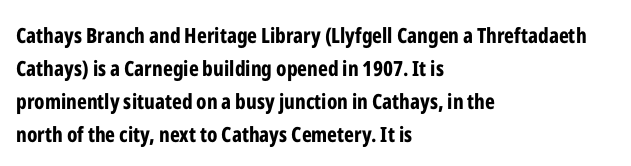
Q: Is the text bold? A: Yes.
Q: Is the text italic (slanted)? A: No, it is upright.
Q: Is the text underlined? A: No.
Q: How is the paragraph aligned? A: Left-aligned.
Q: Is the spacing between letters normal or unusually wide? A: Normal.
Q: Is the spacing between lines tight, normal or loose? A: Normal.
